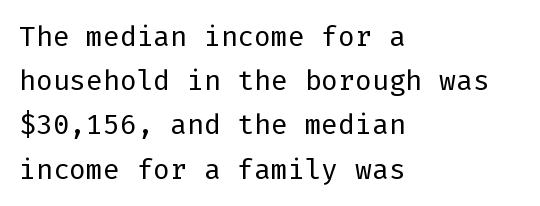
Q: Is the text bold? A: No.
Q: Is the text italic (slanted)? A: No, it is upright.
Q: Is the typeface a serif or a sans-serif typeface? A: Sans-serif.
Q: Is the text underlined? A: No.
Q: How is the paragraph aligned? A: Left-aligned.
Q: Is the spacing between letters normal or unusually wide? A: Normal.
Q: Is the spacing between lines tight, normal or loose? A: Normal.
Q: Width (condensed, normal, or wide)? A: Normal.
Q: Stroke contrast? A: Low.
Q: x-height? A: Medium.
